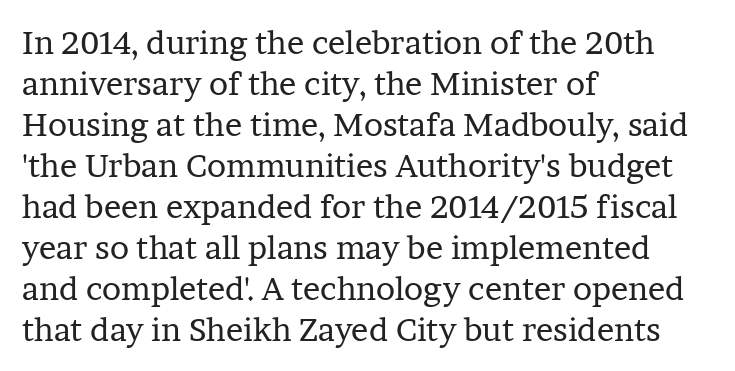
The typeface chosen for these lines features serifs. Ascenders rise straight up at ninety degrees. The tracking reads as untouched default to a designer's eye. Heaviness? Minimal to ordinary, like unemphasized prose. The strip under each line holds only bare page.
